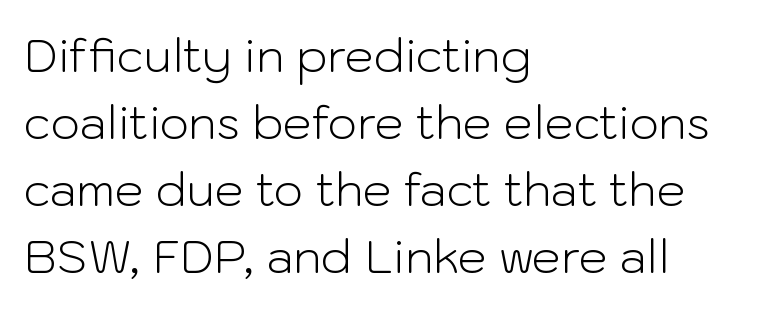
Q: Is the text bold? A: No.
Q: Is the text italic (slanted)? A: No, it is upright.
Q: Is the typeface a serif or a sans-serif typeface? A: Sans-serif.
Q: Is the text underlined? A: No.
Q: How is the paragraph aligned? A: Left-aligned.
Q: Is the spacing between letters normal or unusually wide? A: Normal.
Q: Is the spacing between lines tight, normal or loose? A: Normal.
Q: Width (condensed, normal, or wide)? A: Normal.
Q: Stroke contrast? A: Low.
Q: x-height? A: Medium.
Q: Monospaced? A: No.
